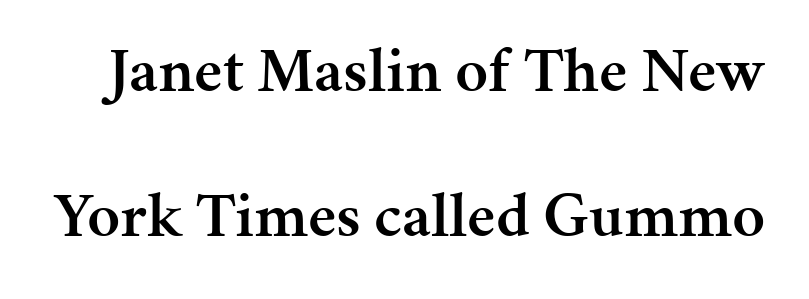
{"serif": "yes", "italic": "no", "bold": "semi", "weight": "semibold", "width": "normal", "stroke_contrast": "medium", "x_height": "medium", "monospaced": "no", "underline": "no", "line_spacing": "loose", "line_spacing_ratio": 2.27, "letter_spacing": "normal", "letter_spacing_em": 0.0, "glyph_px": 64}
